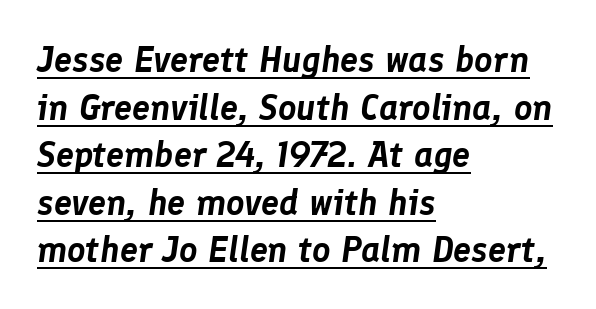
The line texture is even and compact thanks to regular tracking. The rag falls on the right side of this text block. Each new line begins a customary step beneath the previous one. Spacing verdict: proportional, widths tailored to each character.
